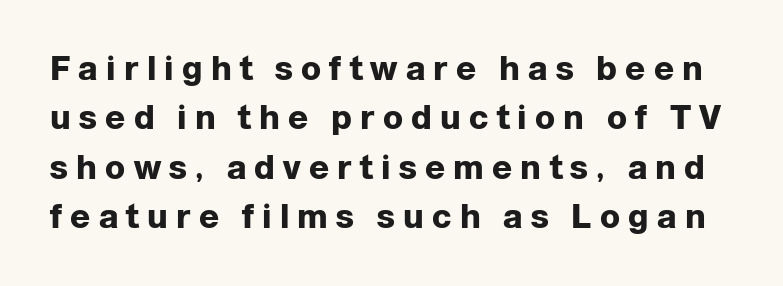
The image shows 33 px heavy sans-serif type, upright; set normal line spacing (1.5x), unusually wide letter spacing (+0.25 em), not underlined; low stroke contrast and a medium x-height.
